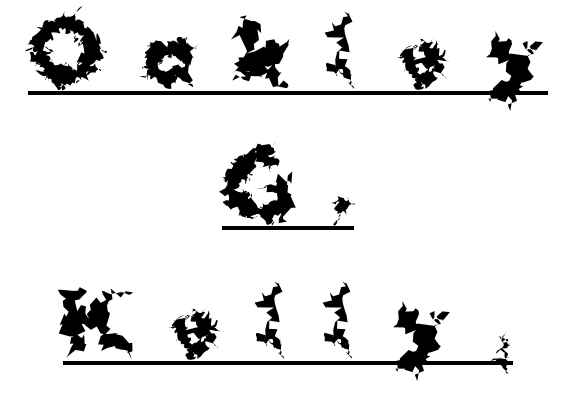
Here the designer chose a conventional face with non-uniform glyph widths. The rendered words wear a rule along their underside. No feet cap the strokes, marking this as sans-serif type. Upright lettering throughout. The lines sit at an ordinary, default distance from one another. Tracking value appears strongly positive — letters spread wide.
